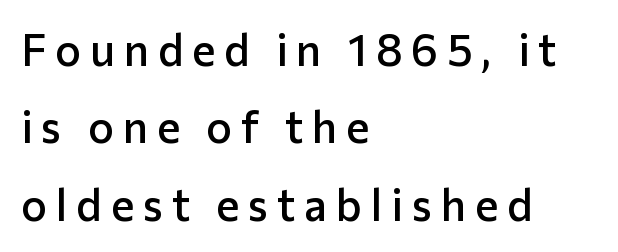
Q: Is the text bold? A: Semi-bold.
Q: Is the text italic (slanted)? A: No, it is upright.
Q: Is the typeface a serif or a sans-serif typeface? A: Sans-serif.
Q: Is the text underlined? A: No.
Q: How is the paragraph aligned? A: Left-aligned.
Q: Is the spacing between letters normal or unusually wide? A: Unusually wide.
Q: Width (condensed, normal, or wide)? A: Normal.
Q: Stroke contrast? A: Low.
Q: x-height? A: Medium.
Q: Monospaced? A: No.
